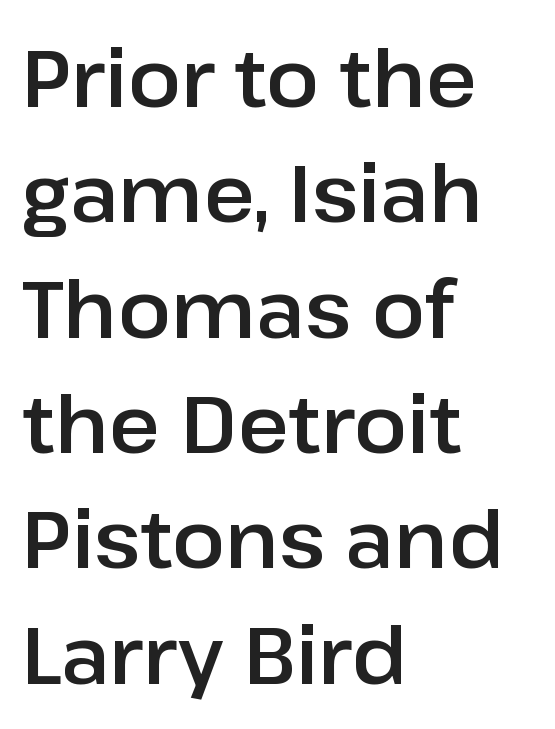
{"serif": "no", "italic": "no", "width": "normal", "stroke_contrast": "low", "x_height": "medium", "monospaced": "no", "underline": "no", "align": "left", "line_spacing": "normal", "line_spacing_ratio": 1.46, "letter_spacing": "normal", "letter_spacing_em": 0.0, "glyph_px": 79}
